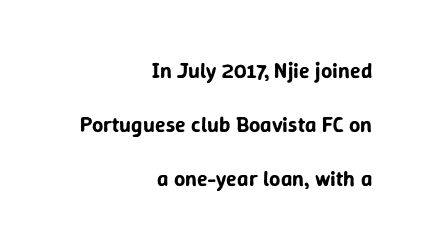
Q: Is the text italic (slanted)? A: No, it is upright.
Q: Is the text underlined? A: No.
Q: How is the paragraph aligned? A: Right-aligned.
Q: Is the spacing between letters normal or unusually wide? A: Normal.
Q: Is the spacing between lines tight, normal or loose? A: Loose.
